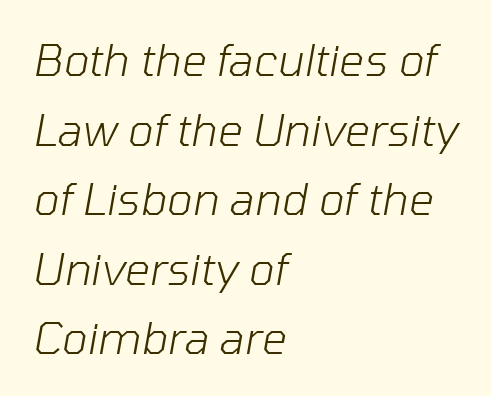
Q: Is the text bold? A: No.
Q: Is the text italic (slanted)? A: Yes, it leans right by about 10 degrees.
Q: Is the text underlined? A: No.
Q: How is the paragraph aligned? A: Left-aligned.
Q: Is the spacing between letters normal or unusually wide? A: Normal.
Q: Is the spacing between lines tight, normal or loose? A: Normal.
Q: Width (condensed, normal, or wide)? A: Normal.
Q: Stroke contrast? A: Low.
Q: x-height? A: Medium.
Q: Monospaced? A: No.
